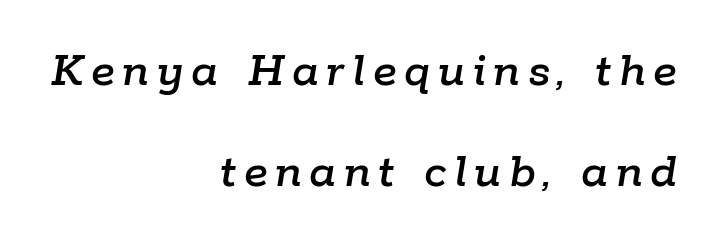
The image shows 51 px text type, italic (leaning right); set right-aligned, loose line spacing (1.98x), not underlined; low stroke contrast and a medium x-height.
